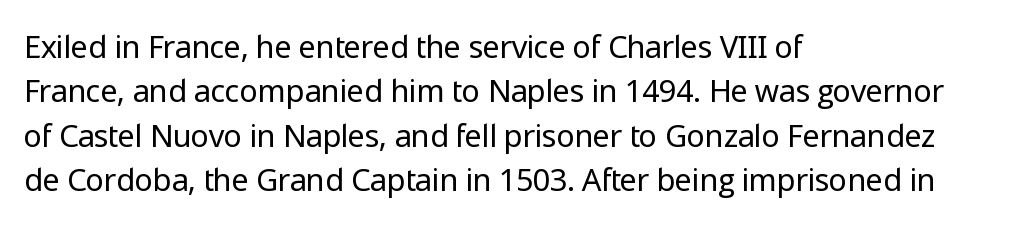
{"serif": "no", "italic": "no", "bold": "no", "weight": "regular", "width": "normal", "stroke_contrast": "low", "x_height": "medium", "monospaced": "no", "underline": "no", "align": "left", "line_spacing": "normal", "line_spacing_ratio": 1.43, "letter_spacing": "normal", "letter_spacing_em": 0.0, "glyph_px": 31}
